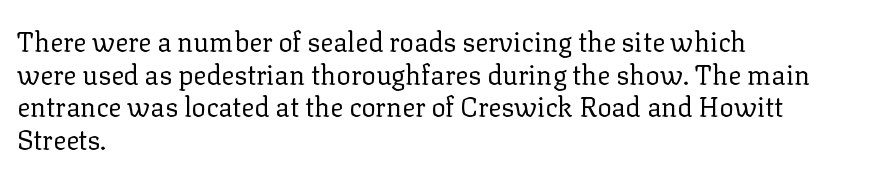
The image shows 27 px text type, upright; set left-aligned, line spacing 1.21x, normal letter spacing, not underlined.
